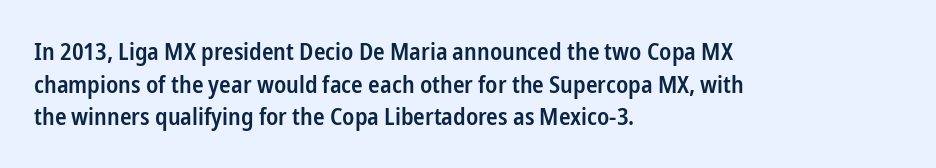
One glance says typical: line gaps are just what's usual. Tracking value appears to be zero — textbook default spacing. Tall strokes in this sample are plumb rather than angled. Firm but not heavy-handed strokes: this text is semibold.
